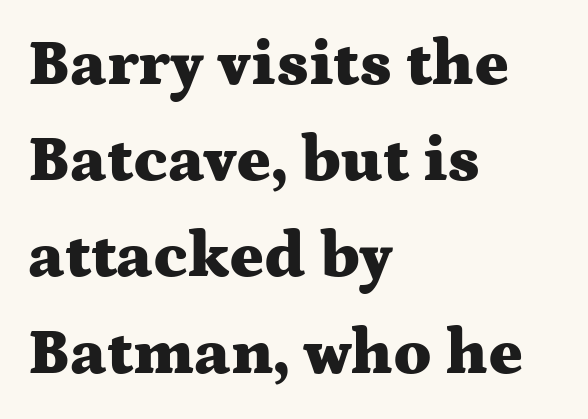
The image shows 65 px heavy, wide serif type, upright; set left-aligned, normal line spacing (1.48x), normal letter spacing, not underlined; medium stroke contrast and a medium x-height.
